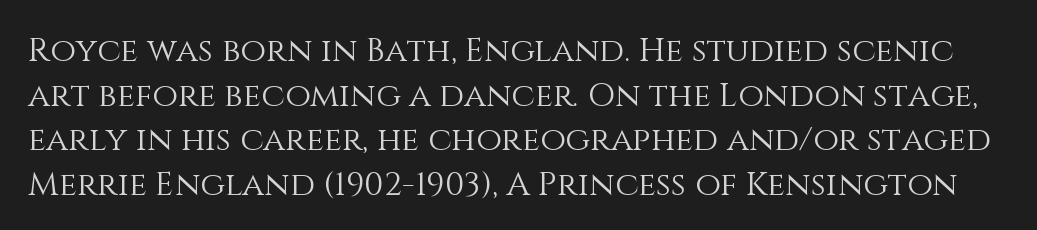
The image shows 33 px light type, upright; set normal line spacing (1.35x), normal letter spacing, not underlined; medium stroke contrast and a large x-height.
